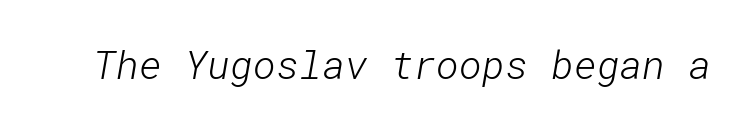
{"serif": "no", "bold": "no", "weight": "light", "width": "normal", "stroke_contrast": "low", "x_height": "medium", "underline": "no", "letter_spacing": "normal", "letter_spacing_em": 0.0, "glyph_px": 39}
